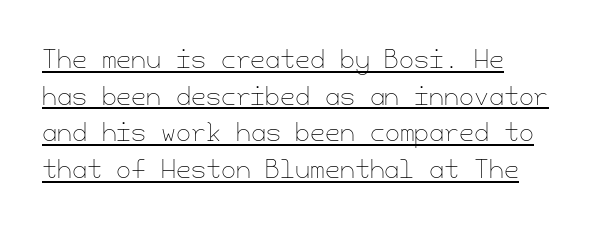
{"italic": "no", "bold": "no", "underline": "yes", "align": "left", "line_spacing": "normal", "line_spacing_ratio": 1.53, "letter_spacing": "normal", "letter_spacing_em": 0.0, "glyph_px": 24}
